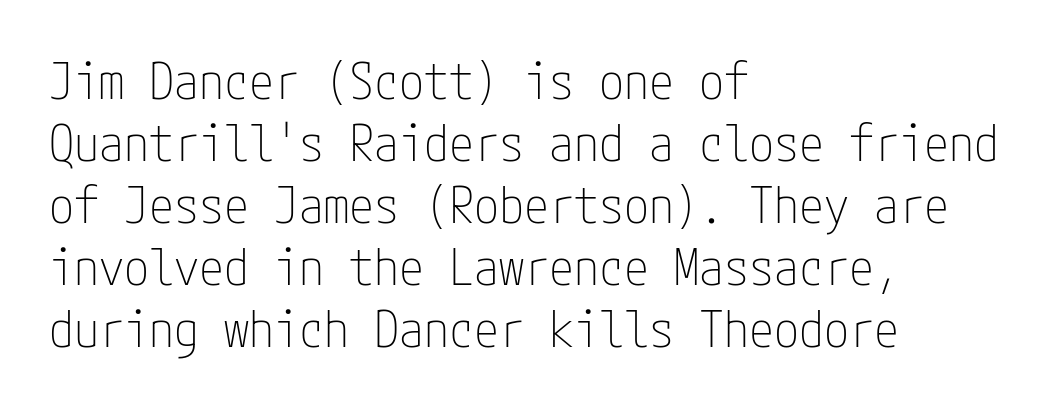
{"serif": "no", "italic": "no", "bold": "no", "weight": "thin", "width": "condensed", "stroke_contrast": "low", "x_height": "medium", "underline": "no", "align": "left", "line_spacing_ratio": 1.24, "letter_spacing": "normal", "letter_spacing_em": 0.0, "glyph_px": 50}
